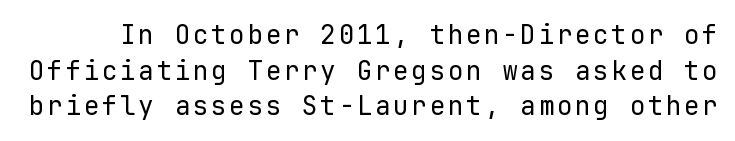
The image shows 26 px text type, upright; set normal line spacing (1.37x), not underlined.
